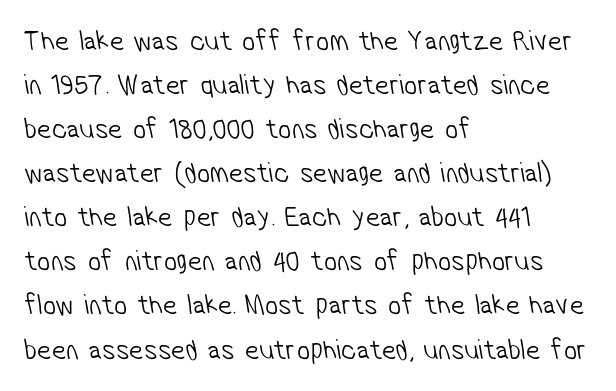
The image shows 29 px light, condensed sans-serif type; set left-aligned, normal line spacing (1.52x), normal letter spacing, not underlined; low stroke contrast and a medium x-height.
